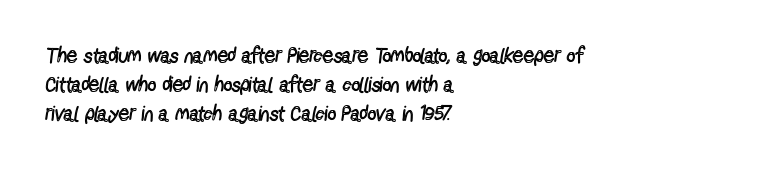
Q: Is the text bold? A: No.
Q: Is the text underlined? A: No.
Q: How is the paragraph aligned? A: Left-aligned.
Q: Is the spacing between letters normal or unusually wide? A: Normal.
Q: Is the spacing between lines tight, normal or loose? A: Normal.
